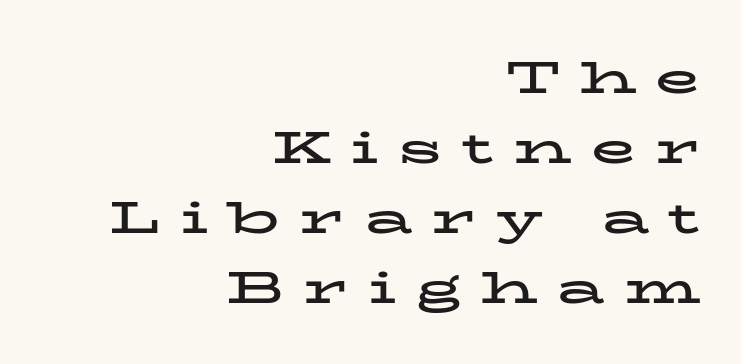
Q: Is the text bold? A: Yes.
Q: Is the text italic (slanted)? A: No, it is upright.
Q: Is the typeface a serif or a sans-serif typeface? A: Serif.
Q: Is the text underlined? A: No.
Q: How is the paragraph aligned? A: Right-aligned.
Q: Is the spacing between letters normal or unusually wide? A: Unusually wide.
Q: Is the spacing between lines tight, normal or loose? A: Normal.
Q: Width (condensed, normal, or wide)? A: Wide.
Q: Stroke contrast? A: Low.
Q: x-height? A: Medium.
Q: Monospaced? A: No.
